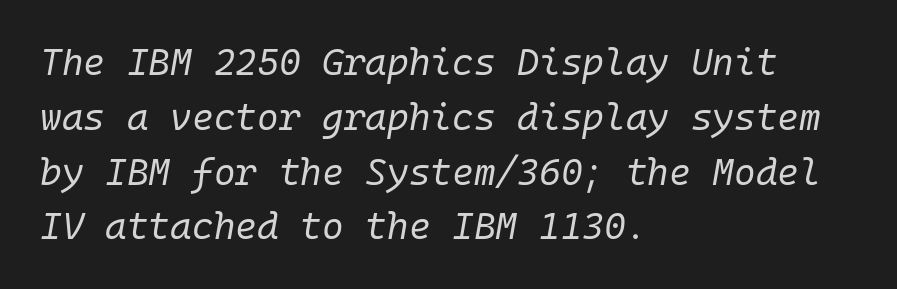
{"italic": "yes", "lean": "right", "slant_degrees": 10, "bold": "no", "weight": "regular", "width": "normal", "stroke_contrast": "low", "x_height": "medium", "monospaced": "yes", "underline": "no", "align": "left", "line_spacing": "normal", "line_spacing_ratio": 1.48, "letter_spacing": "normal", "letter_spacing_em": 0.0, "glyph_px": 37}
